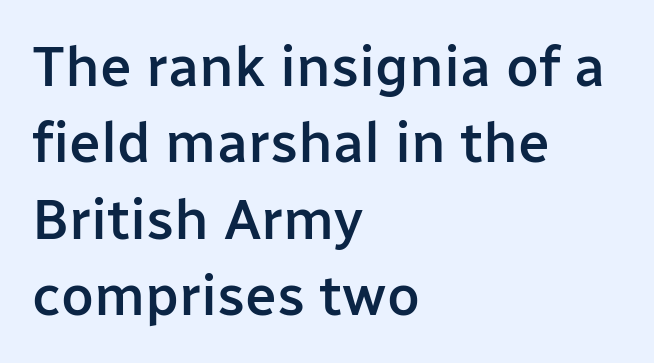
No italicization has been applied; the sample stays upright. Character widths vary here, with narrow letters taking less room than wide ones. In terms of weight, the rendering is demibold, just under bold. Honestly, there is no underline to notice here at all.
